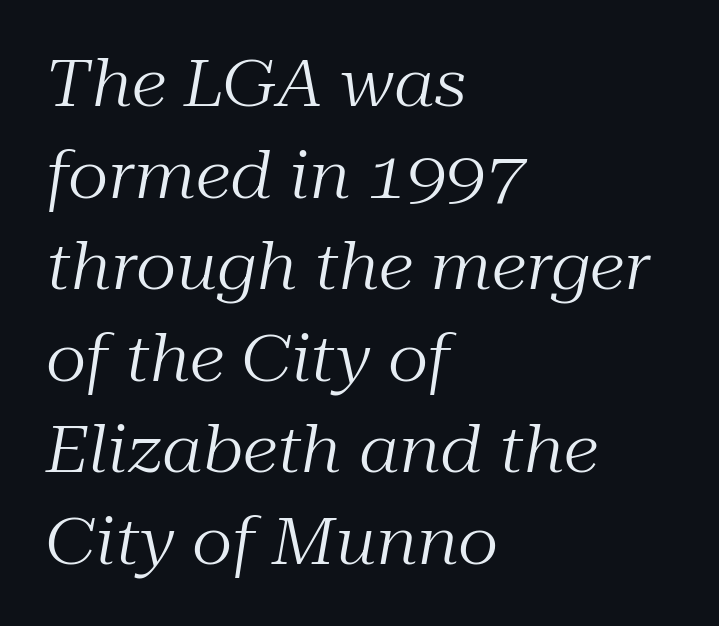
Q: Is the text bold? A: No.
Q: Is the text italic (slanted)? A: Yes, it leans right by about 10 degrees.
Q: Is the typeface a serif or a sans-serif typeface? A: Serif.
Q: Is the text underlined? A: No.
Q: How is the paragraph aligned? A: Left-aligned.
Q: Is the spacing between letters normal or unusually wide? A: Normal.
Q: Is the spacing between lines tight, normal or loose? A: Normal.
Q: Width (condensed, normal, or wide)? A: Normal.
Q: Stroke contrast? A: Medium.
Q: x-height? A: Medium.
Q: Monospaced? A: No.
